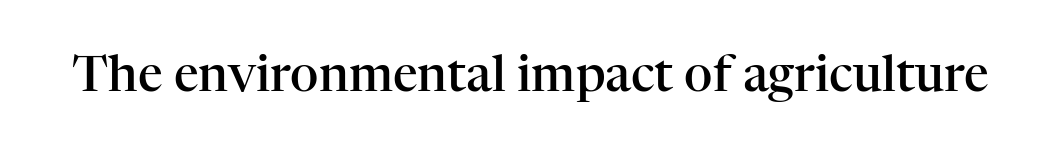
Proportional: the letters do not fall into vertical columns. Inter-character spacing is left at the font's built-in metrics. Notice the strokes are somewhat thickened but not fully heavy: this is a semibold. Descender tails drop into unmarked territory. These lines are composed in type with serifs. Unlike italic type, these characters show no tilt at all.
